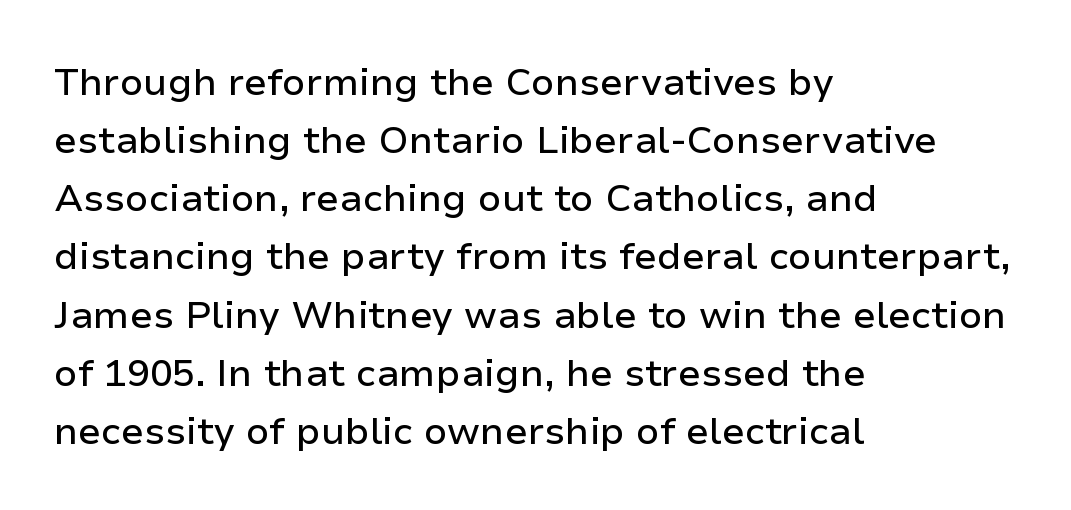
The image shows 38 px sans-serif type, upright; set left-aligned, normal line spacing (1.53x), normal letter spacing, not underlined; low stroke contrast and a medium x-height.
